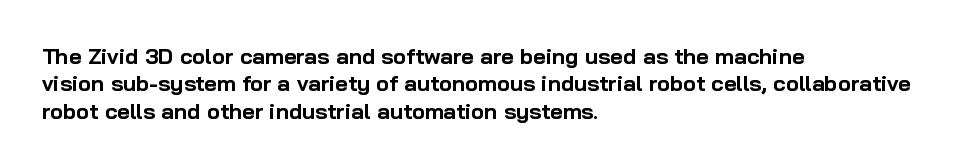
{"italic": "no", "bold": "yes", "underline": "no", "align": "left", "line_spacing": "normal", "line_spacing_ratio": 1.25, "letter_spacing": "normal", "letter_spacing_em": 0.0, "glyph_px": 22}
